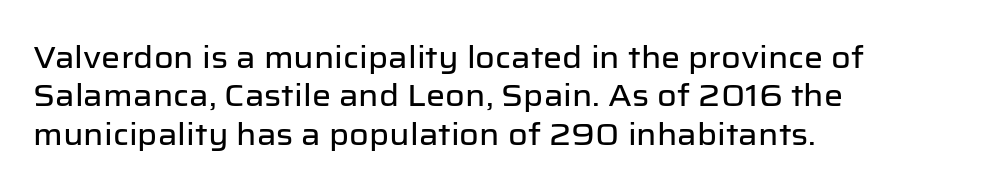
Q: Is the text italic (slanted)? A: No, it is upright.
Q: Is the typeface a serif or a sans-serif typeface? A: Sans-serif.
Q: Is the text underlined? A: No.
Q: How is the paragraph aligned? A: Left-aligned.
Q: Is the spacing between letters normal or unusually wide? A: Normal.
Q: Is the spacing between lines tight, normal or loose? A: Normal.
Q: Width (condensed, normal, or wide)? A: Normal.
Q: Stroke contrast? A: Low.
Q: x-height? A: Medium.
Q: Monospaced? A: No.
